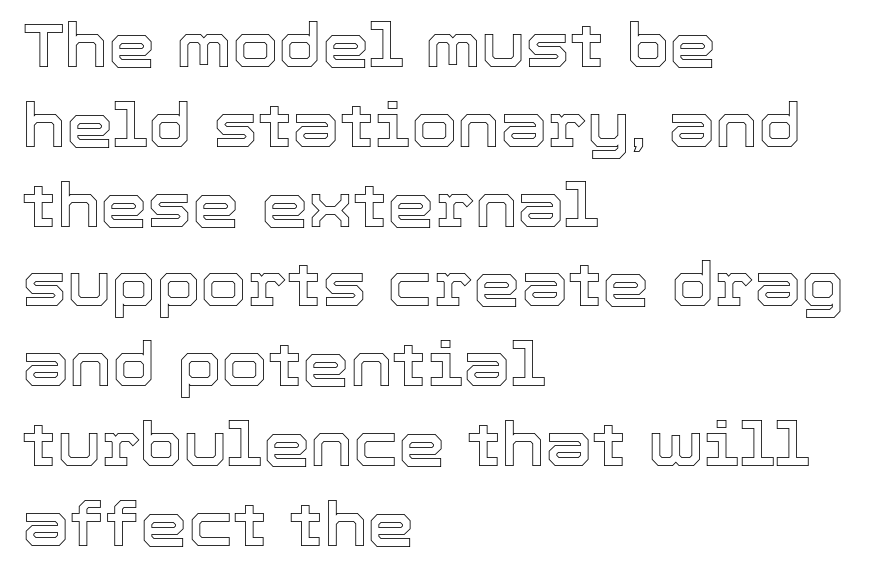
Observe the ordinary spacing: letters are neighbours, not strangers. What's the leading like? Ordinary, nothing unusual. These lines are rendered in a variable-pitch font. Does the copy run flush right? No — it runs flush left. Ordinary non-slanted type is in use.
